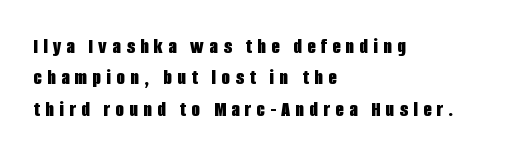
The font's upright variant was chosen for this text. Set as a true bold cut, around the 700 mark. Nobody drew a line under any word here. The letters are spread apart with noticeably loose tracking. A student would call this left alignment; a typographer would say flush left, rag right. Whoever set this chose a conventional vertical rhythm.
